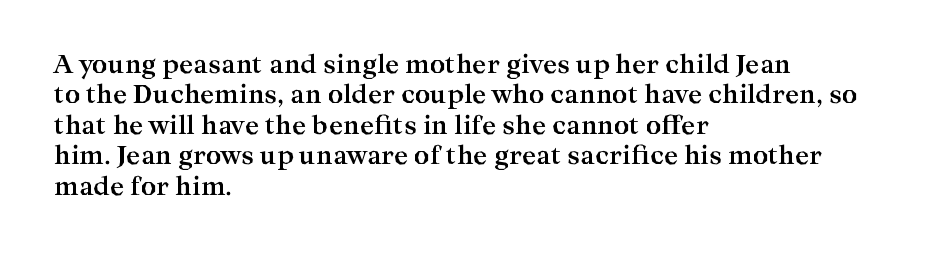
{"italic": "no", "bold": "yes", "underline": "no", "align": "left", "line_spacing": "normal", "line_spacing_ratio": 1.27, "letter_spacing": "normal", "letter_spacing_em": 0.0, "glyph_px": 24}
